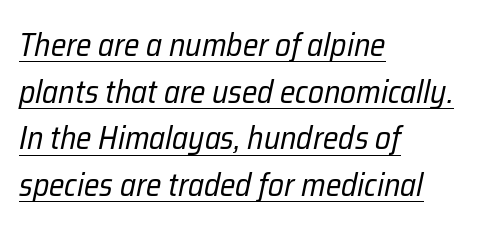
Q: Is the text bold? A: No.
Q: Is the text italic (slanted)? A: Yes, it leans right by about 12 degrees.
Q: Is the text underlined? A: Yes.
Q: How is the paragraph aligned? A: Left-aligned.
Q: Is the spacing between letters normal or unusually wide? A: Normal.
Q: Is the spacing between lines tight, normal or loose? A: Normal.
Q: Width (condensed, normal, or wide)? A: Condensed.
Q: Stroke contrast? A: Low.
Q: x-height? A: Medium.
Q: Monospaced? A: No.
